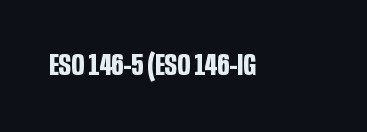
Note: no serifs on the glyphs. In terms of weight, the rendering is a true, heavy bold. Nothing unusual about the tracking: characters are spaced as the font intends. Do the characters align in a grid? No, the font is proportional. In terms of posture, this sample is upright. The glyphs are unaccompanied by any horizontal stroke below them.
